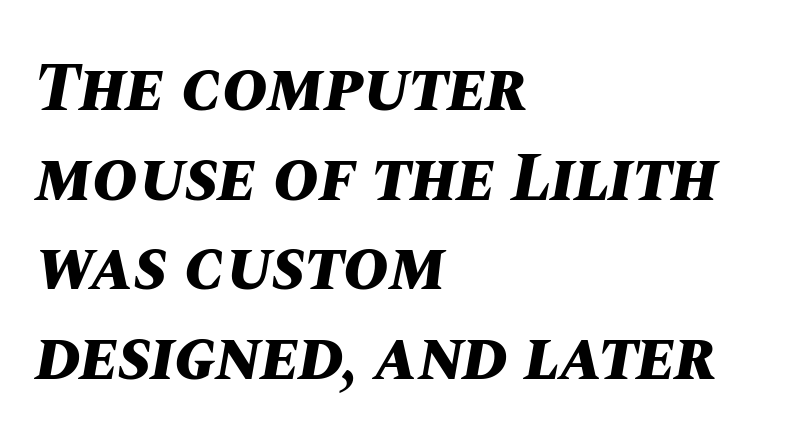
{"italic": "yes", "lean": "right", "slant_degrees": 10, "bold": "yes", "weight": "bold", "width": "normal", "stroke_contrast": "medium", "x_height": "large", "monospaced": "no", "underline": "no", "align": "left", "line_spacing": "normal", "line_spacing_ratio": 1.3, "letter_spacing": "normal", "letter_spacing_em": 0.0, "glyph_px": 69}
